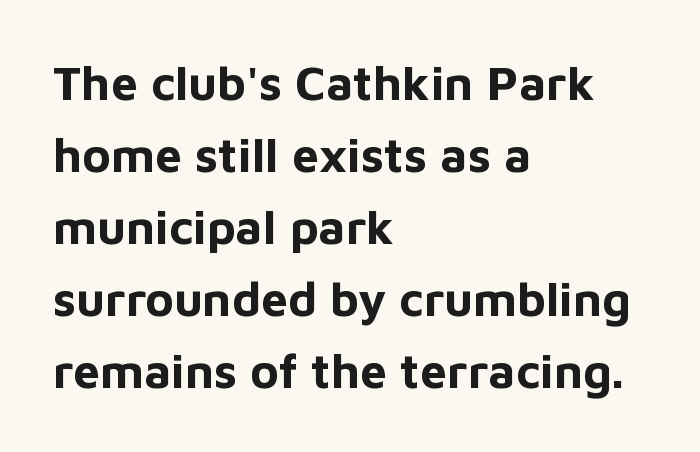
Designer's note — italics off, roman on. Reading down the column, the eye jumps a familiar distance to each next line. Is the letter spacing exaggerated? No — it looks like the ordinary default. The passage shown is not underscored anywhere. Varying glyph widths throughout — classic text-font behaviour.
